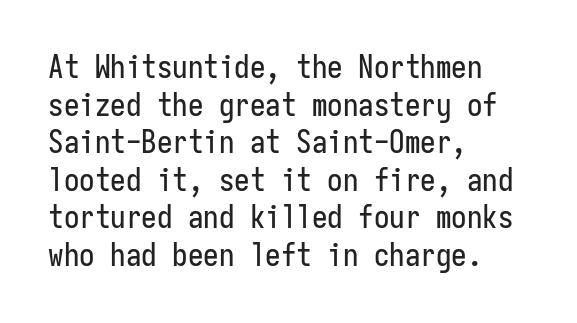
{"serif": "no", "italic": "no", "width": "condensed", "stroke_contrast": "low", "x_height": "medium", "monospaced": "yes", "underline": "no", "align": "left", "line_spacing_ratio": 1.21, "letter_spacing": "normal", "letter_spacing_em": 0.0, "glyph_px": 31}
